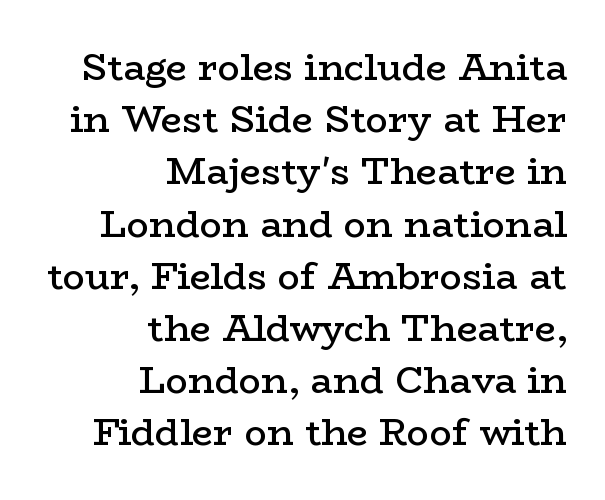
The image shows 37 px semibold, wide serif type, upright; set right-aligned, normal line spacing (1.41x), normal letter spacing, not underlined; low stroke contrast and a medium x-height.
